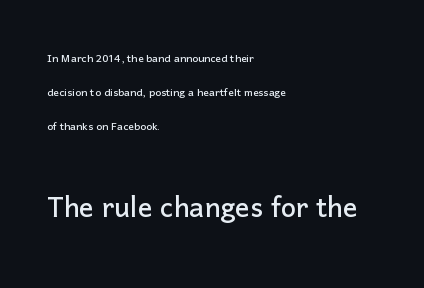
The image shows 36 px sans-serif type, upright; set left-aligned, loose line spacing (2.43x), normal letter spacing, not underlined; the second (bottom) block is 2.57x larger; low stroke contrast and a medium x-height.
